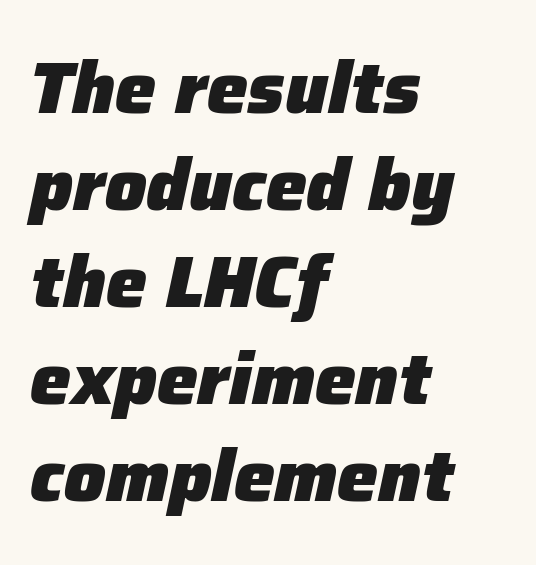
The image shows 73 px heavy type, italic (leaning right); set left-aligned, normal line spacing (1.33x), normal letter spacing, not underlined; low stroke contrast and a medium x-height.
